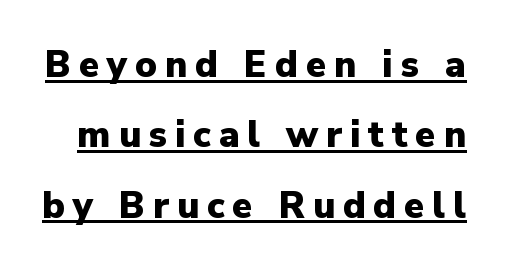
Q: Is the text bold? A: Yes.
Q: Is the text italic (slanted)? A: No, it is upright.
Q: Is the typeface a serif or a sans-serif typeface? A: Sans-serif.
Q: Is the text underlined? A: Yes.
Q: Is the spacing between letters normal or unusually wide? A: Unusually wide.
Q: Is the spacing between lines tight, normal or loose? A: Loose.
Q: Width (condensed, normal, or wide)? A: Normal.
Q: Stroke contrast? A: Low.
Q: x-height? A: Medium.
Q: Monospaced? A: No.
